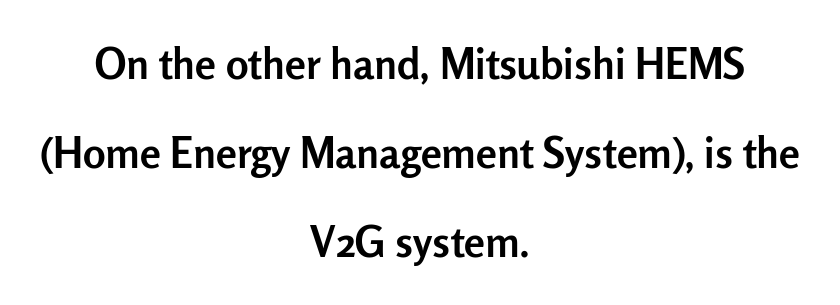
You can tell it's not italic because the verticals are truly vertical. This rendering features lettering with no underline. These lines stand farther apart than default settings would place them. The face used here is a sans, in the tradition of grotesques and geometrics. This sample has the flowing, uneven cadence of proportional lettering.
